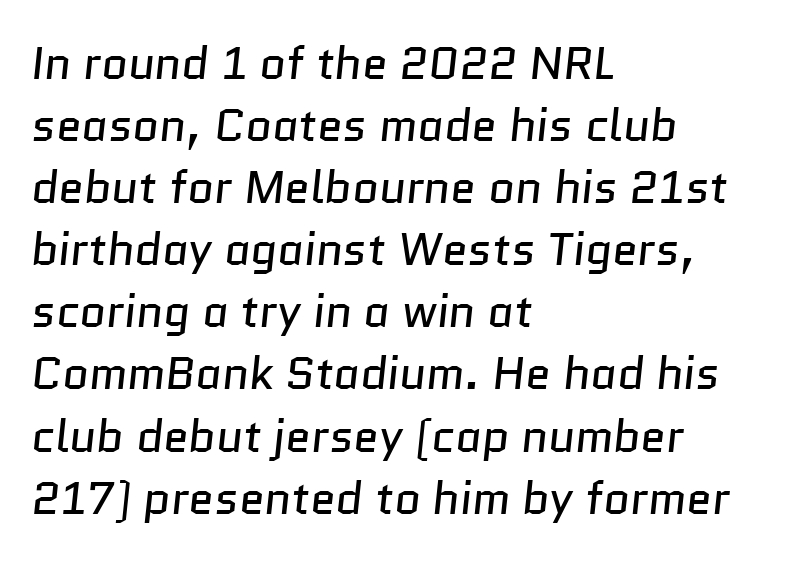
{"serif": "no", "bold": "no", "weight": "regular", "width": "normal", "stroke_contrast": "low", "x_height": "medium", "monospaced": "no", "underline": "no", "align": "left", "line_spacing": "normal", "line_spacing_ratio": 1.35, "letter_spacing": "normal", "letter_spacing_em": 0.0, "glyph_px": 46}
